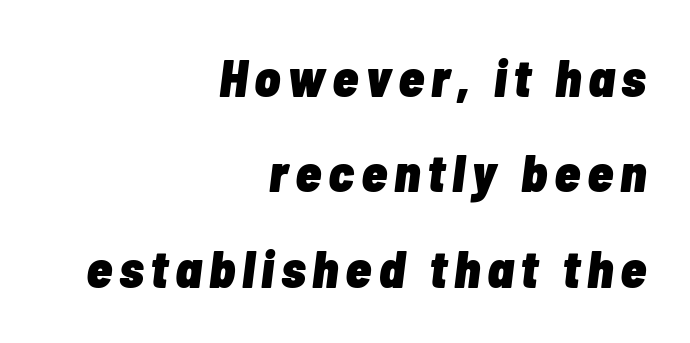
A typesetter would call this proportional, since set widths differ per character. This sample uses an oblique cut, with every glyph tilted off the vertical. What weight is shown? A full bold with thick strokes. Compared with a flush-left layout, this one pins lines to the opposite, right side.
